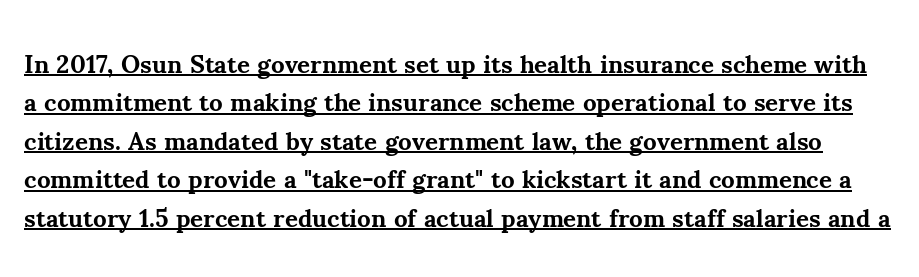
{"italic": "no", "bold": "yes", "underline": "yes", "line_spacing": "normal", "line_spacing_ratio": 1.54, "letter_spacing": "normal", "letter_spacing_em": 0.0, "glyph_px": 25}
